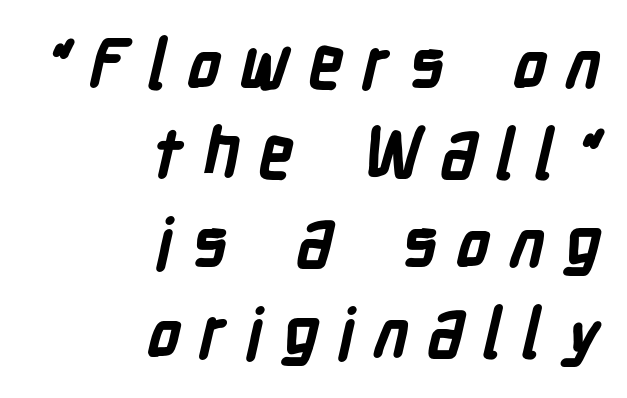
The image shows 69 px bold, condensed sans-serif type; set right-aligned, normal line spacing (1.3x), unusually wide letter spacing (+0.27 em), not underlined; low stroke contrast and a medium x-height.
